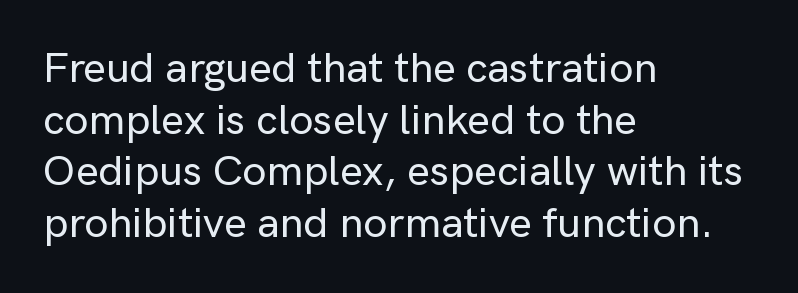
Q: Is the text italic (slanted)? A: No, it is upright.
Q: Is the typeface a serif or a sans-serif typeface? A: Sans-serif.
Q: Is the text underlined? A: No.
Q: How is the paragraph aligned? A: Left-aligned.
Q: Is the spacing between letters normal or unusually wide? A: Normal.
Q: Width (condensed, normal, or wide)? A: Normal.
Q: Stroke contrast? A: Low.
Q: x-height? A: Medium.
Q: Monospaced? A: No.
